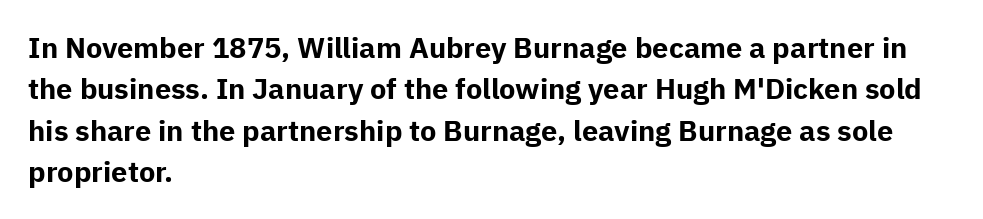
Layout note: lines flush left. Ordinary non-slanted type is in use. Look at the bottom of the vertical strokes: they stop flat, with no serifs. The letters sit at their default tracking, neither squeezed nor spread. Quick note: underline off.
